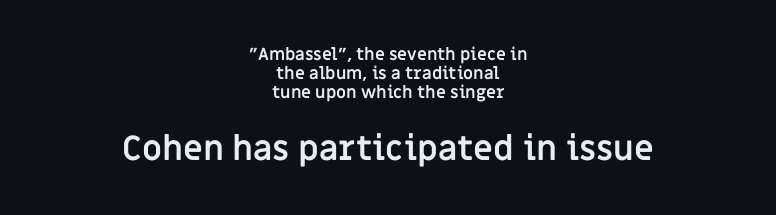
The image shows 34 px semibold sans-serif type, upright; set centered, tight line spacing (1.11x), normal letter spacing, not underlined; the second (bottom) block is 2.0x larger; low stroke contrast and a large x-height.
